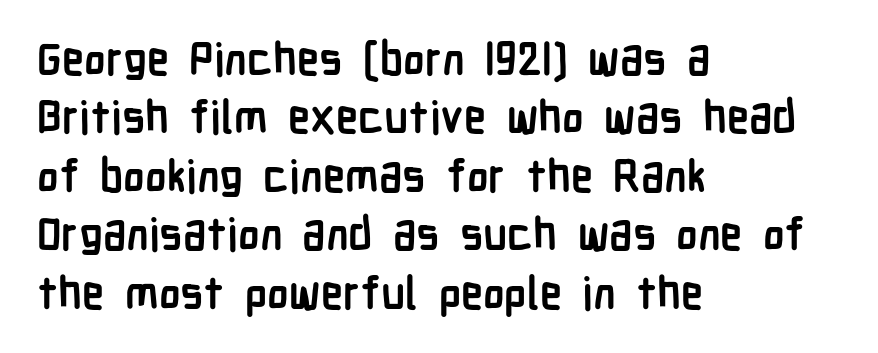
{"serif": "no", "italic": "no", "bold": "yes", "weight": "semibold", "width": "condensed", "stroke_contrast": "low", "x_height": "medium", "monospaced": "no", "underline": "no", "align": "left", "line_spacing": "normal", "line_spacing_ratio": 1.3, "letter_spacing": "normal", "letter_spacing_em": 0.0, "glyph_px": 45}
